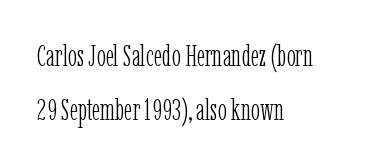
Q: Is the text bold? A: No.
Q: Is the text italic (slanted)? A: No, it is upright.
Q: Is the typeface a serif or a sans-serif typeface? A: Serif.
Q: Is the text underlined? A: No.
Q: How is the paragraph aligned? A: Left-aligned.
Q: Is the spacing between letters normal or unusually wide? A: Normal.
Q: Width (condensed, normal, or wide)? A: Condensed.
Q: Stroke contrast? A: Low.
Q: x-height? A: Medium.
Q: Monospaced? A: No.
